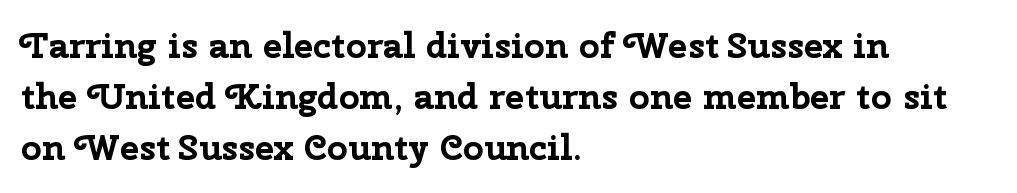
{"serif": "no", "italic": "no", "bold": "yes", "weight": "bold", "width": "normal", "stroke_contrast": "low", "x_height": "medium", "monospaced": "no", "underline": "no", "align": "left", "line_spacing": "normal", "line_spacing_ratio": 1.42, "letter_spacing": "normal", "letter_spacing_em": 0.0, "glyph_px": 36}
